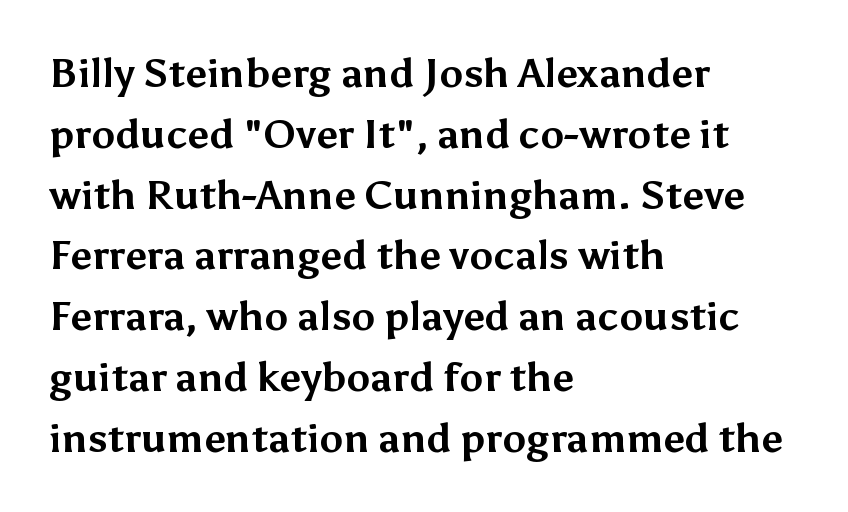
{"serif": "no", "italic": "no", "bold": "yes", "weight": "bold", "width": "normal", "stroke_contrast": "medium", "x_height": "medium", "monospaced": "no", "underline": "no", "align": "left", "line_spacing": "normal", "line_spacing_ratio": 1.52, "letter_spacing": "normal", "letter_spacing_em": 0.0, "glyph_px": 40}
